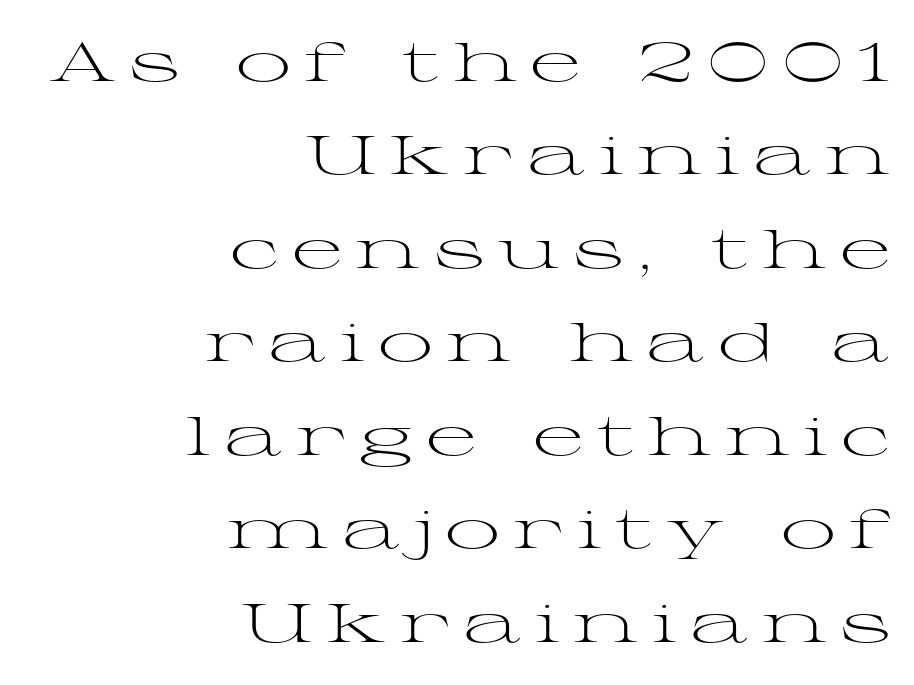
In terms of leading, this rendering sits right in the middle. Bold? No — there's no thickening of the strokes. Descenders are the only things crossing below the line. Casual observation: everything's shoved over to the right. Vertical strokes here are truly vertical.
